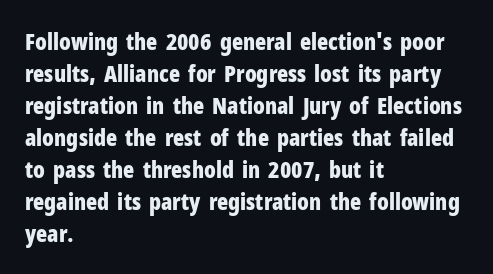
Q: Is the text bold? A: Yes.
Q: Is the text italic (slanted)? A: No, it is upright.
Q: Is the text underlined? A: No.
Q: How is the paragraph aligned? A: Left-aligned.
Q: Is the spacing between letters normal or unusually wide? A: Normal.
Q: Is the spacing between lines tight, normal or loose? A: Normal.
